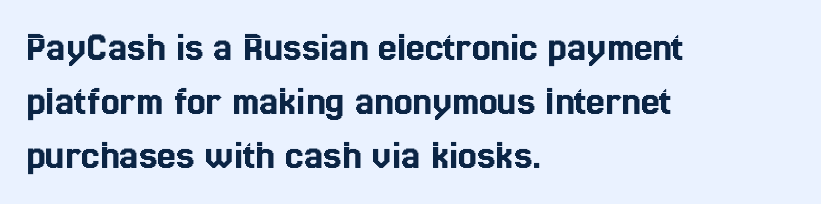
Q: Is the text italic (slanted)? A: No, it is upright.
Q: Is the text underlined? A: No.
Q: How is the paragraph aligned? A: Left-aligned.
Q: Is the spacing between letters normal or unusually wide? A: Normal.
Q: Is the spacing between lines tight, normal or loose? A: Normal.
Q: Width (condensed, normal, or wide)? A: Condensed.
Q: x-height? A: Medium.
Q: Monospaced? A: No.
